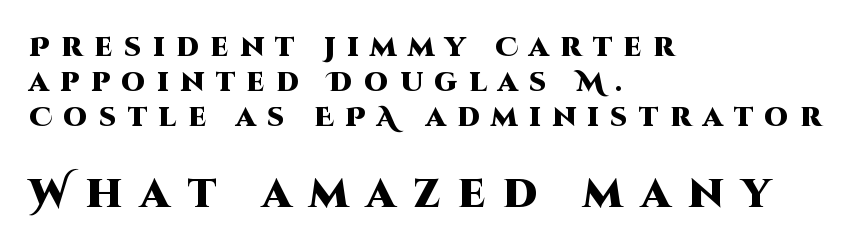
Q: Is the text bold? A: Yes.
Q: Is the text italic (slanted)? A: No, it is upright.
Q: Is the typeface a serif or a sans-serif typeface? A: Sans-serif.
Q: Is the text underlined? A: No.
Q: How is the paragraph aligned? A: Left-aligned.
Q: Is the spacing between letters normal or unusually wide? A: Unusually wide.
Q: Is the spacing between lines tight, normal or loose? A: Normal.
Q: Which block of text is set in a larger size, the first (top) or the second (bottom)? A: The second (bottom) one.
Q: Width (condensed, normal, or wide)? A: Normal.
Q: Stroke contrast? A: High.
Q: x-height? A: Large.
Q: Monospaced? A: No.
